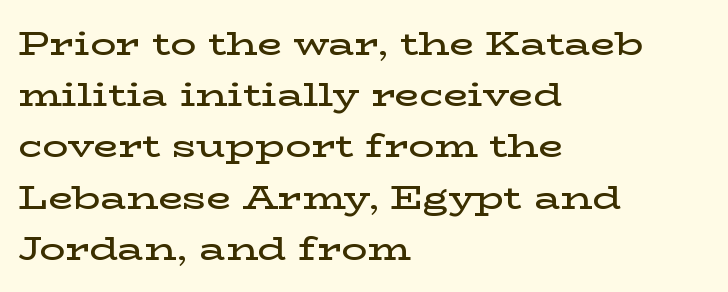
{"serif": "yes", "italic": "no", "bold": "semi", "weight": "semibold", "width": "wide", "stroke_contrast": "low", "x_height": "medium", "monospaced": "no", "underline": "no", "align": "left", "line_spacing": "normal", "line_spacing_ratio": 1.6, "letter_spacing": "normal", "letter_spacing_em": 0.0, "glyph_px": 32}
